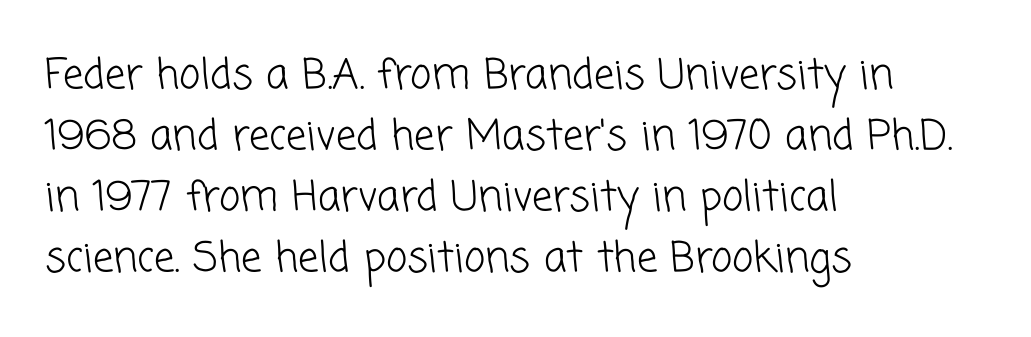
The image shows 41 px light sans-serif type; set left-aligned, normal line spacing (1.49x), normal letter spacing, not underlined; low stroke contrast and a medium x-height.
